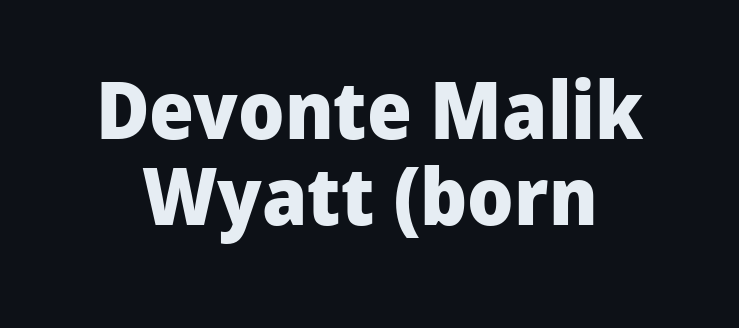
{"serif": "no", "italic": "no", "bold": "yes", "weight": "heavy", "width": "normal", "stroke_contrast": "low", "x_height": "medium", "monospaced": "no", "underline": "no", "align": "center", "line_spacing": "tight", "line_spacing_ratio": 1.09, "letter_spacing": "normal", "letter_spacing_em": 0.0, "glyph_px": 79}
